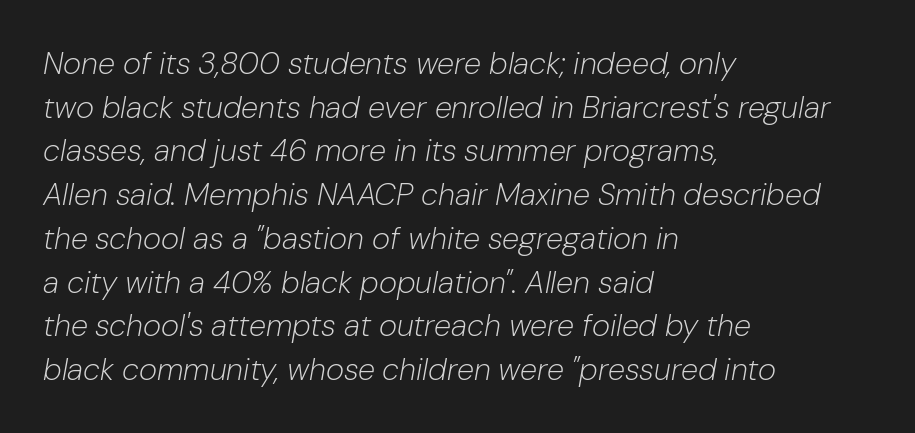
The image shows 31 px light type, italic (leaning right); set left-aligned, normal line spacing (1.41x), normal letter spacing, not underlined; low stroke contrast and a medium x-height.
